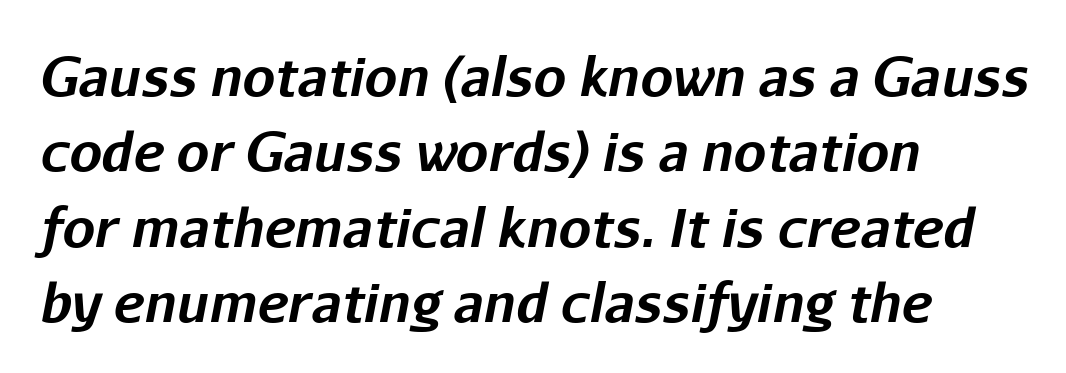
Q: Is the text bold? A: Yes.
Q: Is the text italic (slanted)? A: Yes, it leans right by about 11 degrees.
Q: Is the text underlined? A: No.
Q: How is the paragraph aligned? A: Left-aligned.
Q: Is the spacing between letters normal or unusually wide? A: Normal.
Q: Is the spacing between lines tight, normal or loose? A: Normal.
Q: Width (condensed, normal, or wide)? A: Normal.
Q: Stroke contrast? A: Low.
Q: x-height? A: Medium.
Q: Monospaced? A: No.
